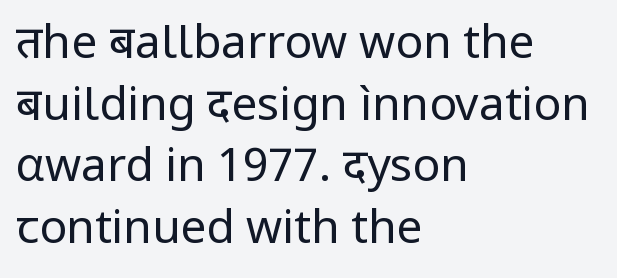
The image shows 46 px regular-weight sans-serif type, upright; set left-aligned, normal line spacing (1.34x), normal letter spacing, not underlined; low stroke contrast and a medium x-height.
